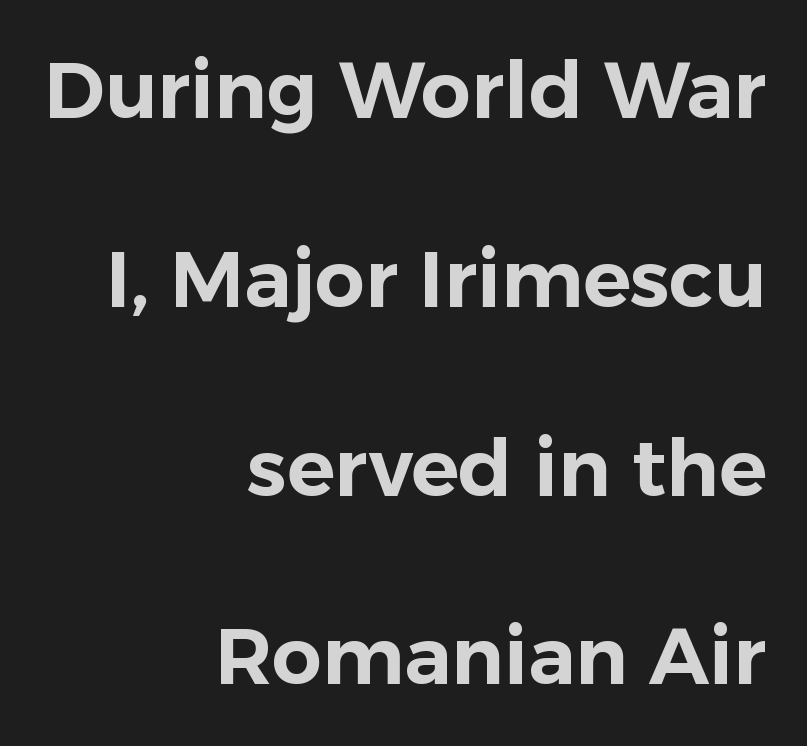
{"serif": "no", "italic": "no", "width": "normal", "stroke_contrast": "low", "x_height": "medium", "monospaced": "no", "underline": "no", "align": "right", "line_spacing": "loose", "line_spacing_ratio": 2.39, "letter_spacing": "normal", "letter_spacing_em": 0.0, "glyph_px": 79}
